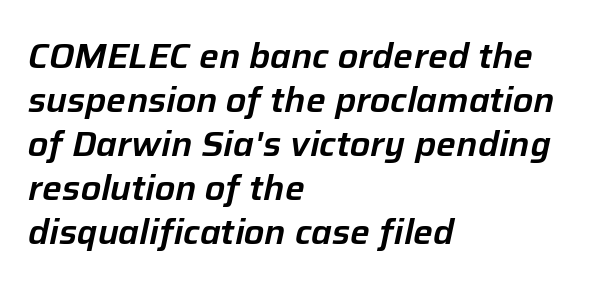
{"italic": "yes", "lean": "right", "slant_degrees": 12, "width": "normal", "stroke_contrast": "low", "x_height": "medium", "monospaced": "no", "underline": "no", "align": "left", "line_spacing": "normal", "line_spacing_ratio": 1.26, "letter_spacing": "normal", "letter_spacing_em": 0.0, "glyph_px": 35}
